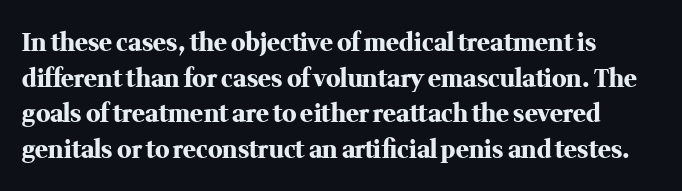
{"italic": "no", "bold": "yes", "underline": "no", "line_spacing": "normal", "line_spacing_ratio": 1.48, "letter_spacing": "normal", "letter_spacing_em": 0.0, "glyph_px": 24}
